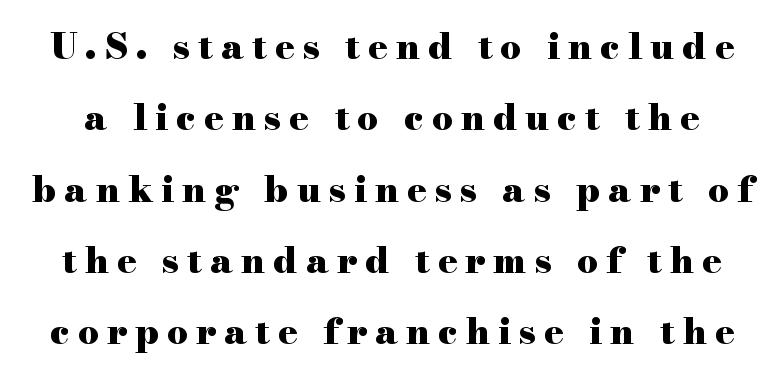
The image shows 36 px heavy, wide serif type, upright; set loose line spacing (1.98x), unusually wide letter spacing (+0.23 em), not underlined; high stroke contrast and a small x-height.
